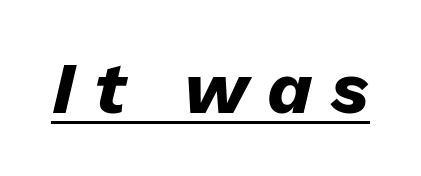
It's the slanting kind of type. Is this a fixed-width face? No — the glyphs have proportional, varying widths. Spacing between characters has been opened up far beyond the box default. You can see a thin bar hugging the bottom of the glyphs.
